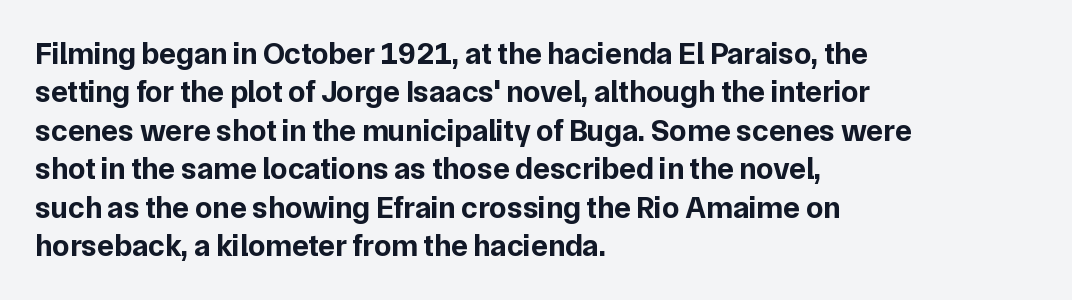
Q: Is the text bold? A: Yes.
Q: Is the text italic (slanted)? A: No, it is upright.
Q: Is the typeface a serif or a sans-serif typeface? A: Sans-serif.
Q: Is the text underlined? A: No.
Q: How is the paragraph aligned? A: Left-aligned.
Q: Is the spacing between letters normal or unusually wide? A: Normal.
Q: Width (condensed, normal, or wide)? A: Normal.
Q: Stroke contrast? A: Low.
Q: x-height? A: Medium.
Q: Monospaced? A: No.
